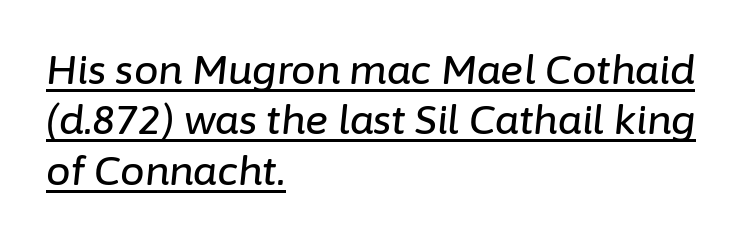
Q: Is the text italic (slanted)? A: Yes, it leans right by about 6 degrees.
Q: Is the text underlined? A: Yes.
Q: How is the paragraph aligned? A: Left-aligned.
Q: Is the spacing between letters normal or unusually wide? A: Normal.
Q: Is the spacing between lines tight, normal or loose? A: Normal.
Q: Width (condensed, normal, or wide)? A: Normal.
Q: Stroke contrast? A: Low.
Q: x-height? A: Medium.
Q: Monospaced? A: No.
